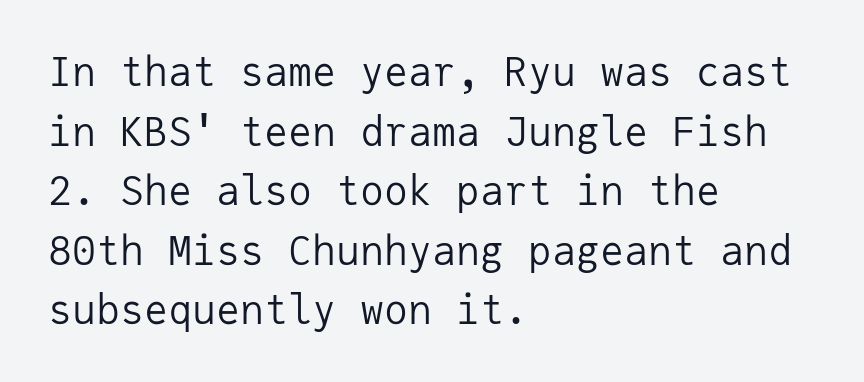
The face looks like a standard text weight, possibly lighter. Has an underline been added? It has not. Fixed-width glyphs throughout — classic coding-font behaviour. The letters carry no serifs — their stems end cleanly without finishing strokes. The passage is arranged the way most books set body copy — flush left.
